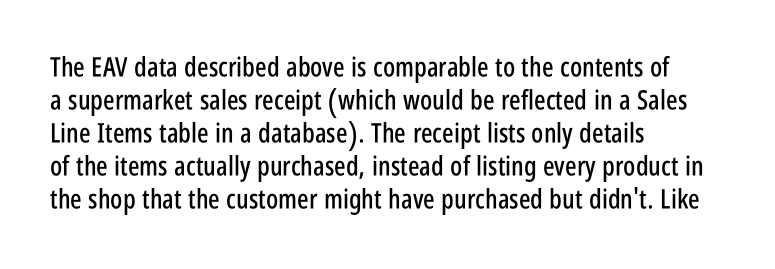
{"italic": "no", "underline": "no", "align": "left", "line_spacing_ratio": 1.22, "letter_spacing": "normal", "letter_spacing_em": 0.0, "glyph_px": 27}
